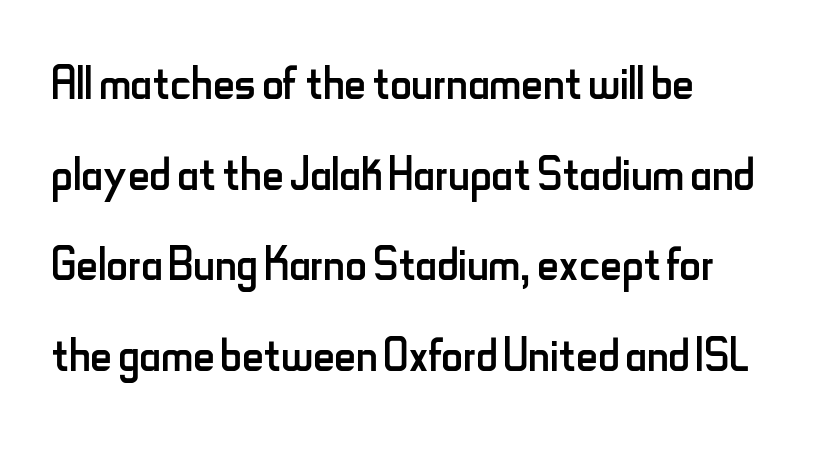
{"serif": "no", "italic": "no", "bold": "no", "weight": "regular", "width": "condensed", "stroke_contrast": "low", "x_height": "small", "monospaced": "no", "underline": "no", "line_spacing": "normal", "line_spacing_ratio": 1.51, "letter_spacing": "normal", "letter_spacing_em": 0.0, "glyph_px": 60}
